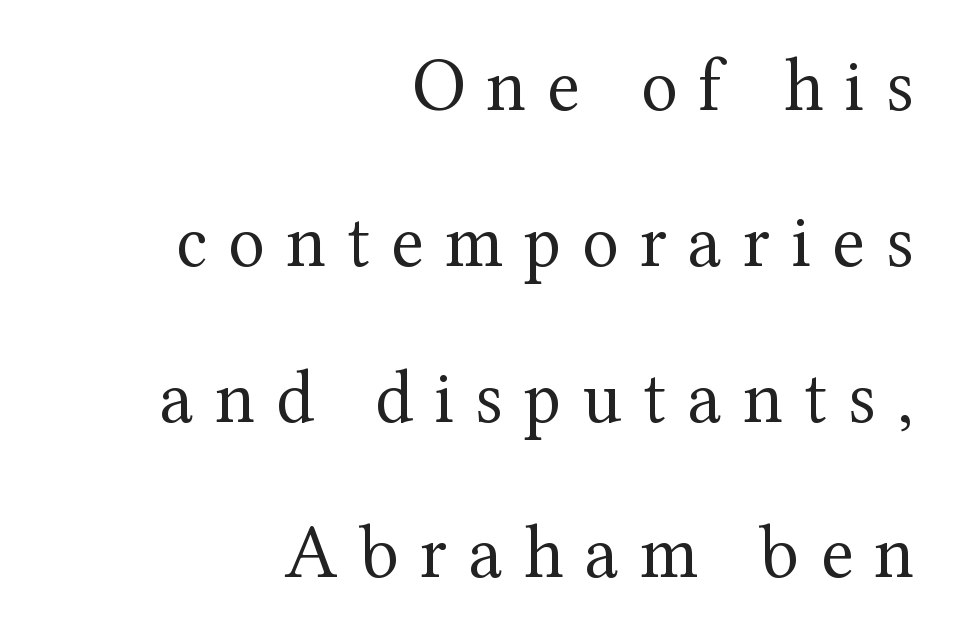
{"serif": "yes", "italic": "no", "bold": "no", "weight": "regular", "width": "normal", "stroke_contrast": "medium", "x_height": "medium", "monospaced": "no", "underline": "no", "align": "right", "line_spacing": "loose", "line_spacing_ratio": 2.05, "letter_spacing": "wide", "letter_spacing_em": 0.28, "glyph_px": 76}
